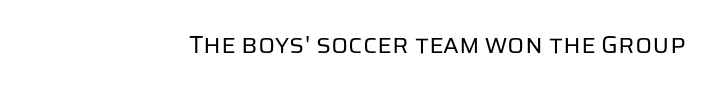
Q: Is the text bold? A: No.
Q: Is the text italic (slanted)? A: No, it is upright.
Q: Is the text underlined? A: No.
Q: Is the spacing between letters normal or unusually wide? A: Normal.
